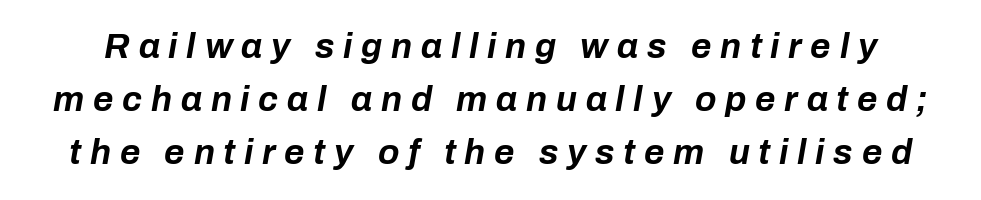
{"italic": "yes", "lean": "right", "slant_degrees": 10, "bold": "yes", "weight": "bold", "width": "normal", "stroke_contrast": "low", "x_height": "medium", "monospaced": "no", "underline": "no", "line_spacing": "normal", "line_spacing_ratio": 1.52, "letter_spacing": "wide", "letter_spacing_em": 0.25, "glyph_px": 35}
